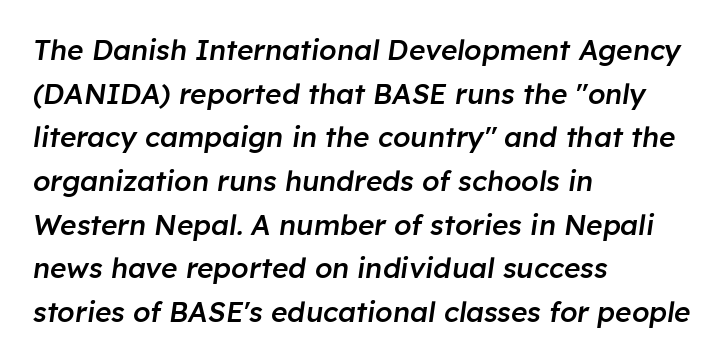
Q: Is the text bold? A: Semi-bold.
Q: Is the text italic (slanted)? A: Yes, it leans right by about 8 degrees.
Q: Is the text underlined? A: No.
Q: How is the paragraph aligned? A: Left-aligned.
Q: Is the spacing between letters normal or unusually wide? A: Normal.
Q: Is the spacing between lines tight, normal or loose? A: Normal.
Q: Width (condensed, normal, or wide)? A: Normal.
Q: Stroke contrast? A: Low.
Q: x-height? A: Medium.
Q: Monospaced? A: No.
